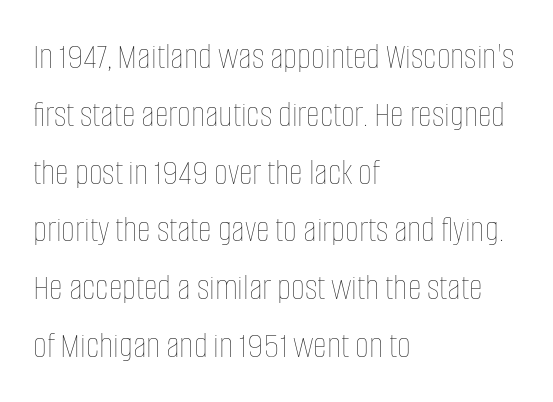
{"italic": "no", "bold": "no", "weight": "thin", "width": "condensed", "stroke_contrast": "low", "x_height": "large", "monospaced": "no", "underline": "no", "align": "left", "line_spacing": "normal", "line_spacing_ratio": 1.52, "letter_spacing": "normal", "letter_spacing_em": 0.0, "glyph_px": 38}
